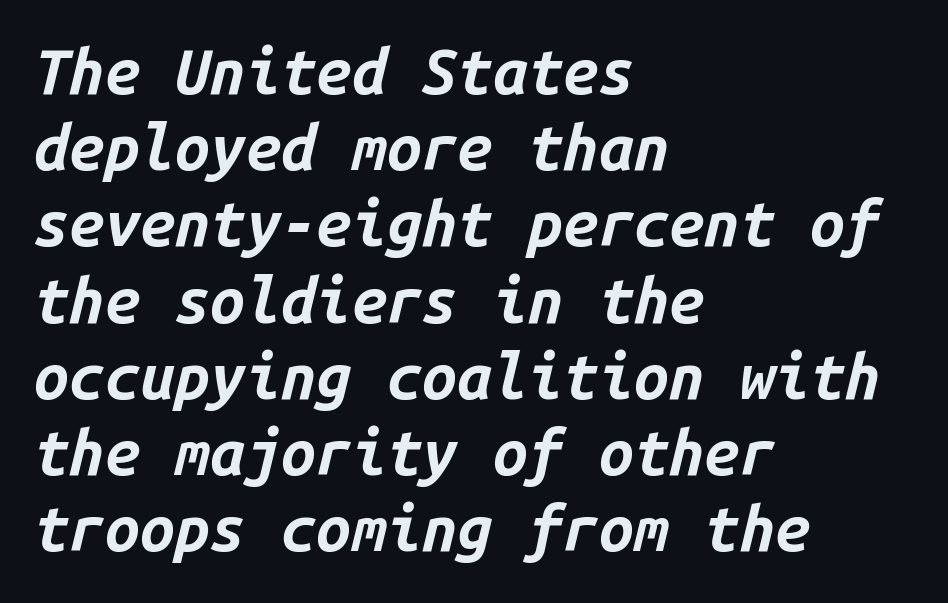
The image shows 63 px bold type, italic (leaning right), monospaced; set left-aligned, line spacing 1.21x, normal letter spacing, not underlined; low stroke contrast and a medium x-height.
